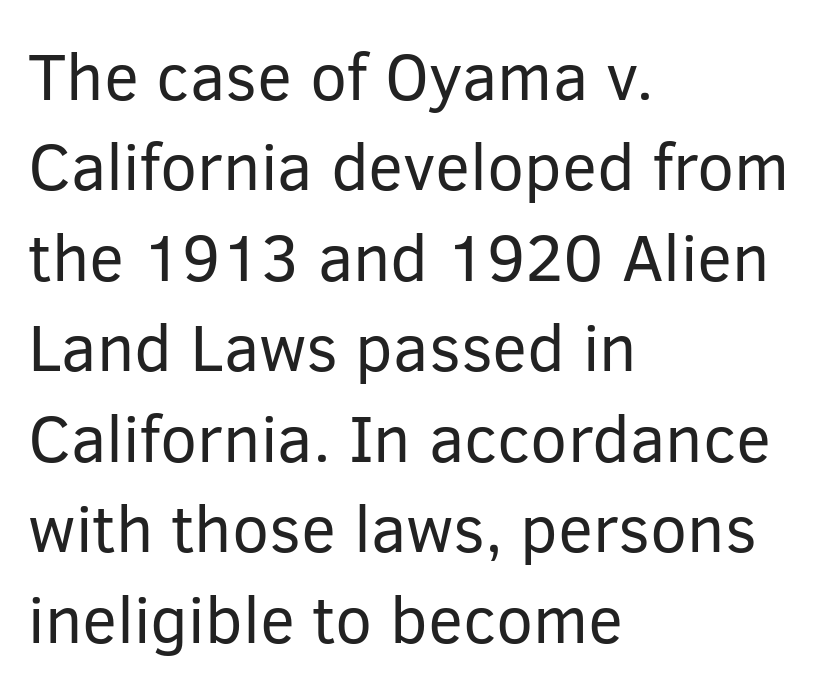
All the whitespace from short lines collects on the right. A typesetter would call this proportional, since set widths differ per character. These glyphs show unthickened strokes, regular width or finer. The rendering keeps characters at their native spacing.
